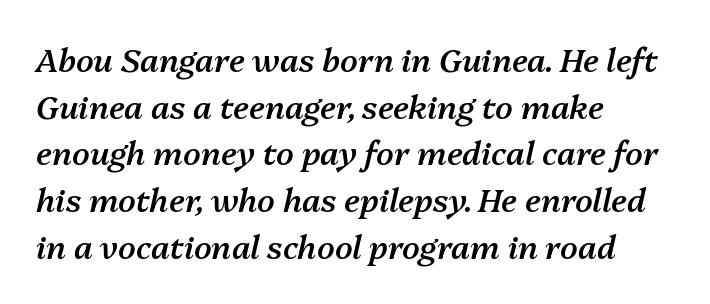
Q: Is the text bold? A: Semi-bold.
Q: Is the text italic (slanted)? A: Yes, it leans right by about 13 degrees.
Q: Is the text underlined? A: No.
Q: How is the paragraph aligned? A: Left-aligned.
Q: Is the spacing between letters normal or unusually wide? A: Normal.
Q: Is the spacing between lines tight, normal or loose? A: Normal.
Q: Width (condensed, normal, or wide)? A: Normal.
Q: Stroke contrast? A: Medium.
Q: x-height? A: Medium.
Q: Monospaced? A: No.
